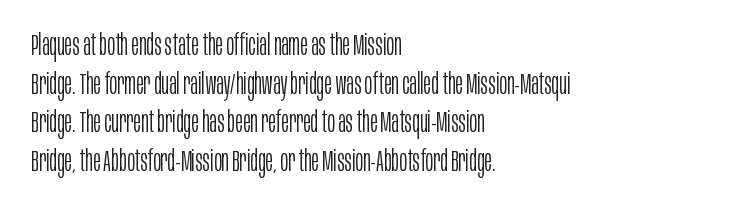
The image shows 29 px light, condensed sans-serif type, upright; set left-aligned, normal line spacing (1.33x), normal letter spacing, not underlined; low stroke contrast and a large x-height.
